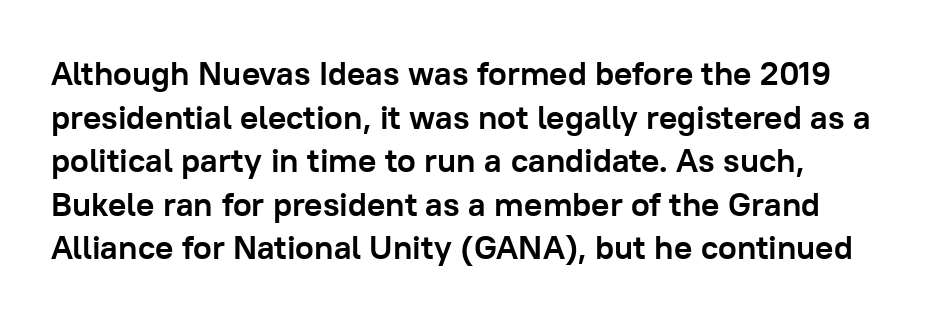
{"serif": "no", "italic": "no", "bold": "yes", "weight": "semibold", "width": "normal", "stroke_contrast": "low", "x_height": "medium", "monospaced": "no", "underline": "no", "line_spacing": "normal", "line_spacing_ratio": 1.28, "letter_spacing": "normal", "letter_spacing_em": 0.0, "glyph_px": 34}
